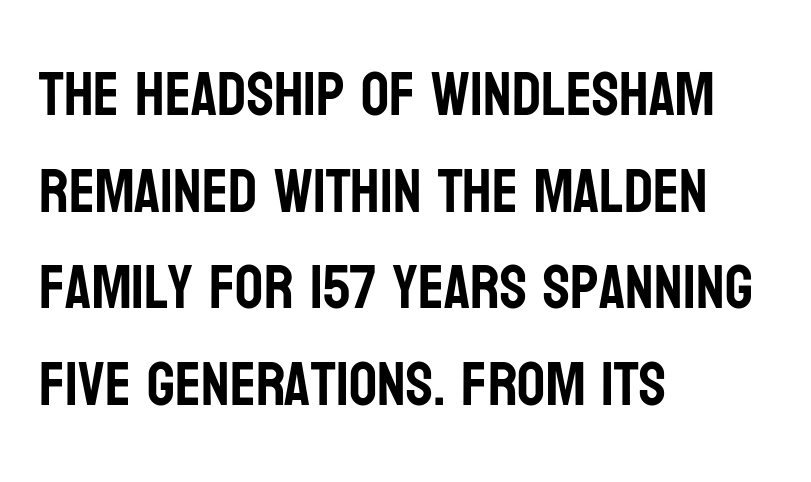
{"serif": "no", "italic": "no", "width": "condensed", "stroke_contrast": "low", "x_height": "large", "monospaced": "no", "underline": "no", "align": "left", "line_spacing": "normal", "line_spacing_ratio": 1.56, "letter_spacing": "normal", "letter_spacing_em": 0.0, "glyph_px": 62}
